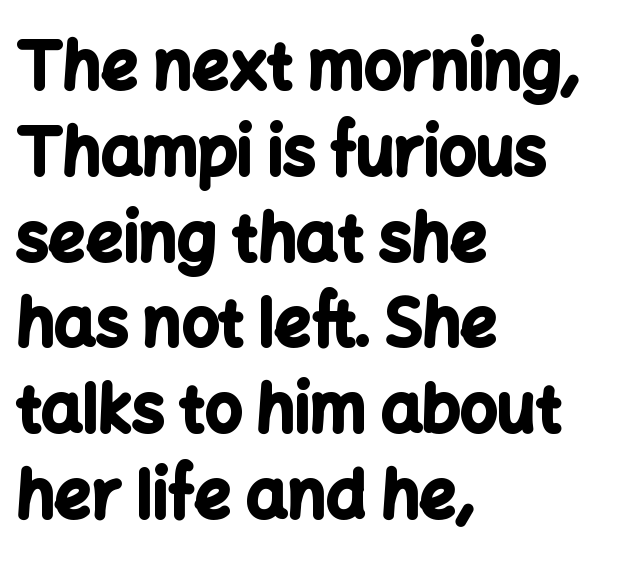
Q: Is the text bold? A: Yes.
Q: Is the text italic (slanted)? A: No, it is upright.
Q: Is the typeface a serif or a sans-serif typeface? A: Sans-serif.
Q: Is the text underlined? A: No.
Q: How is the paragraph aligned? A: Left-aligned.
Q: Is the spacing between letters normal or unusually wide? A: Normal.
Q: Is the spacing between lines tight, normal or loose? A: Normal.
Q: Width (condensed, normal, or wide)? A: Normal.
Q: Stroke contrast? A: Low.
Q: x-height? A: Medium.
Q: Monospaced? A: No.
